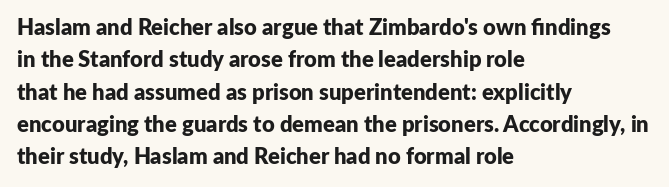
{"italic": "no", "bold": "yes", "underline": "no", "align": "left", "line_spacing": "normal", "line_spacing_ratio": 1.47, "letter_spacing": "normal", "letter_spacing_em": 0.0, "glyph_px": 22}
